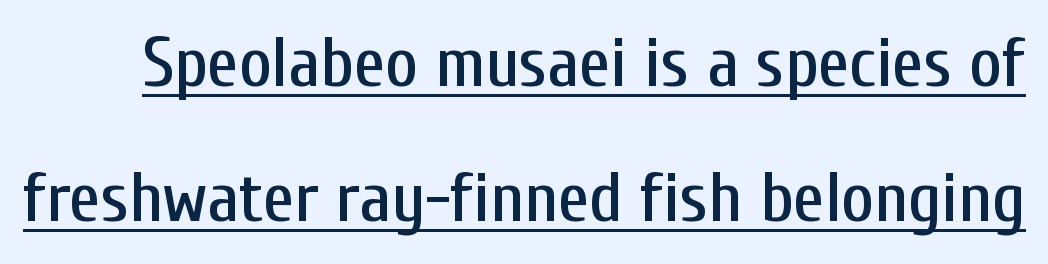
{"serif": "no", "italic": "no", "width": "condensed", "stroke_contrast": "low", "x_height": "medium", "monospaced": "no", "underline": "yes", "line_spacing": "loose", "line_spacing_ratio": 1.93, "letter_spacing": "normal", "letter_spacing_em": 0.0, "glyph_px": 70}
